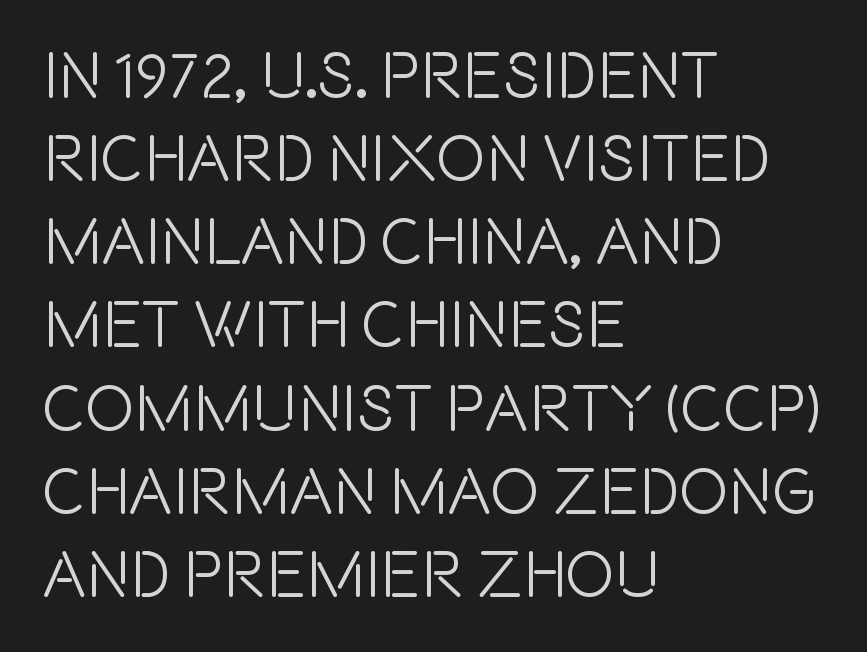
{"serif": "no", "italic": "no", "width": "condensed", "x_height": "large", "monospaced": "no", "underline": "no", "align": "left", "line_spacing": "normal", "line_spacing_ratio": 1.26, "letter_spacing": "normal", "letter_spacing_em": 0.0, "glyph_px": 66}
